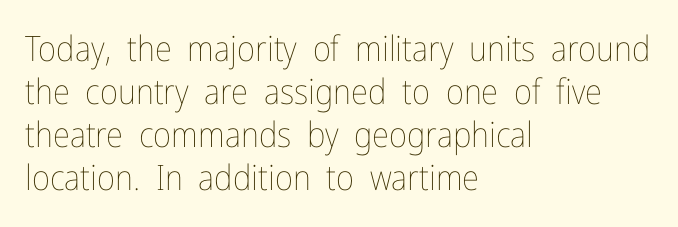
The image shows 35 px thin, condensed type, upright; set left-aligned, line spacing 1.23x, normal letter spacing, not underlined; low stroke contrast and a medium x-height.
